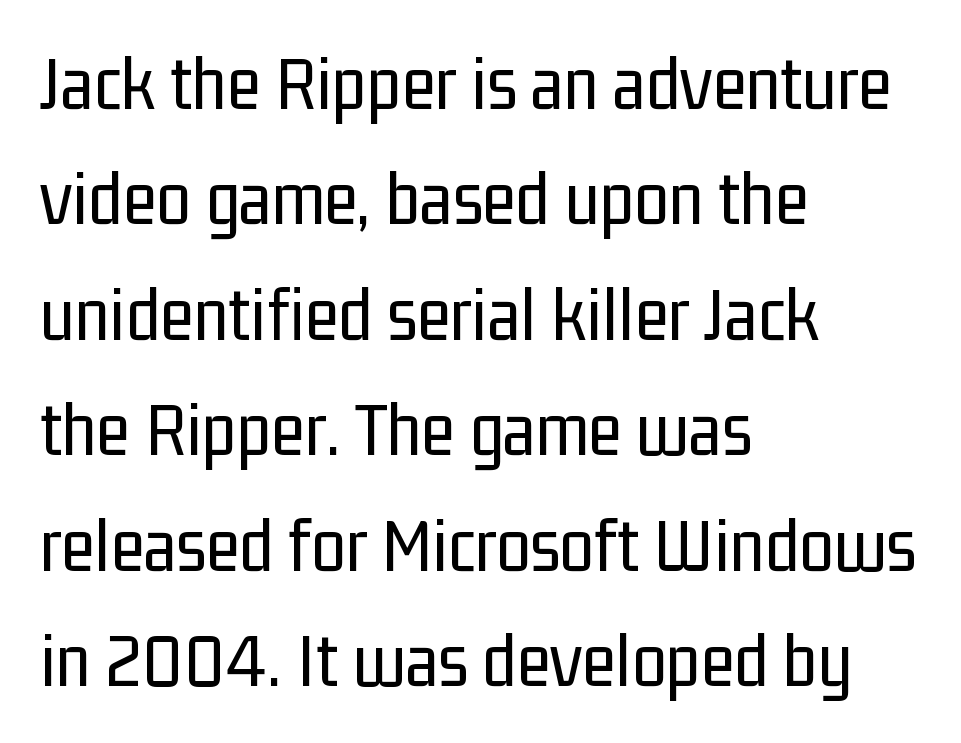
Summary of weight: not heavy and not bold. Character widths vary here, with narrow letters taking less room than wide ones. Examine the stroke ends and you'll find no serifs. Leading: standard.
